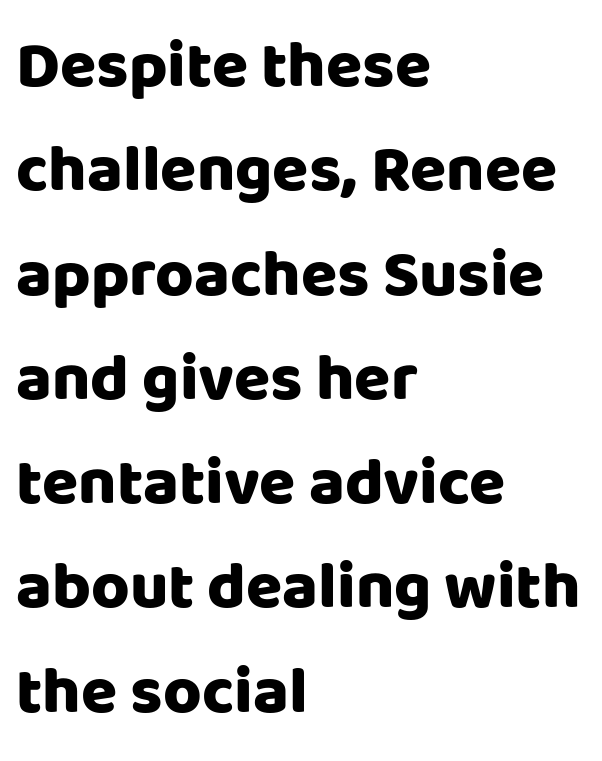
The image shows 66 px heavy sans-serif type, upright; set left-aligned, normal line spacing (1.58x), normal letter spacing, not underlined; low stroke contrast and a large x-height.
